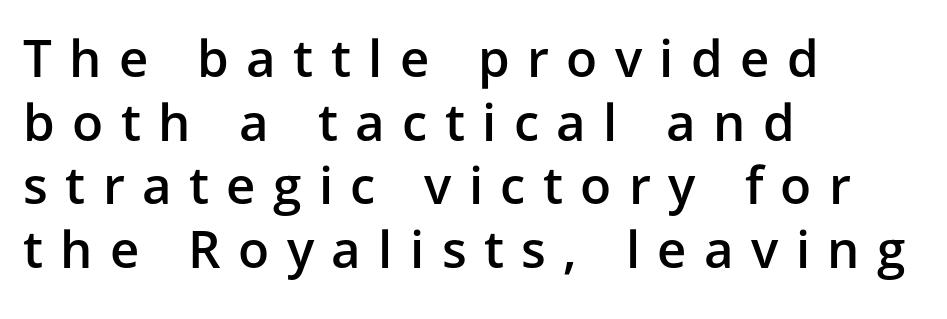
{"serif": "no", "italic": "no", "bold": "semi", "weight": "semibold", "width": "normal", "stroke_contrast": "low", "x_height": "medium", "monospaced": "no", "underline": "no", "align": "left", "line_spacing": "normal", "line_spacing_ratio": 1.25, "letter_spacing": "wide", "letter_spacing_em": 0.34, "glyph_px": 51}
